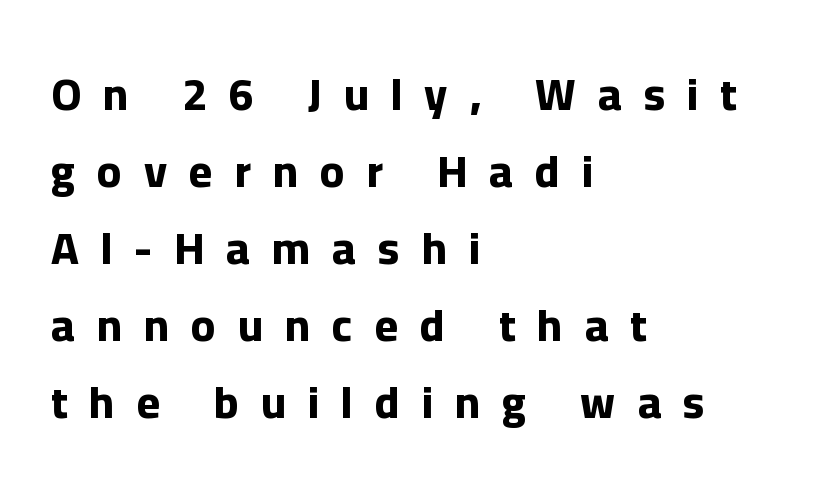
Q: Is the text bold? A: Yes.
Q: Is the text italic (slanted)? A: No, it is upright.
Q: Is the typeface a serif or a sans-serif typeface? A: Sans-serif.
Q: Is the text underlined? A: No.
Q: How is the paragraph aligned? A: Left-aligned.
Q: Is the spacing between letters normal or unusually wide? A: Unusually wide.
Q: Width (condensed, normal, or wide)? A: Normal.
Q: Stroke contrast? A: Low.
Q: x-height? A: Medium.
Q: Monospaced? A: No.
